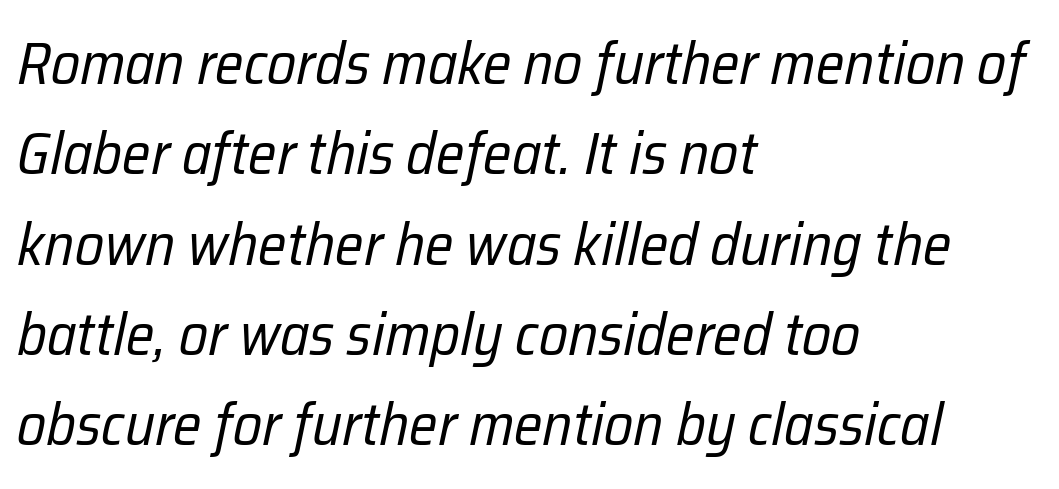
The rendering uses natural spacing where letterforms have individual widths. This sample is left-justified, so line endings fall wherever the words run out. No extra ink here — the face is not bold. Interline gaps are of average width in this sample. Anything drawn beneath the words? Only blank space.
